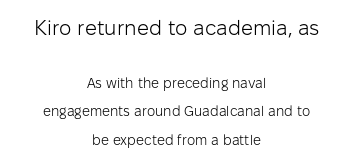
The image shows 21 px text type, upright; set centered, loose line spacing (2.02x), normal letter spacing, not underlined; the first (top) block is 1.5x larger.
